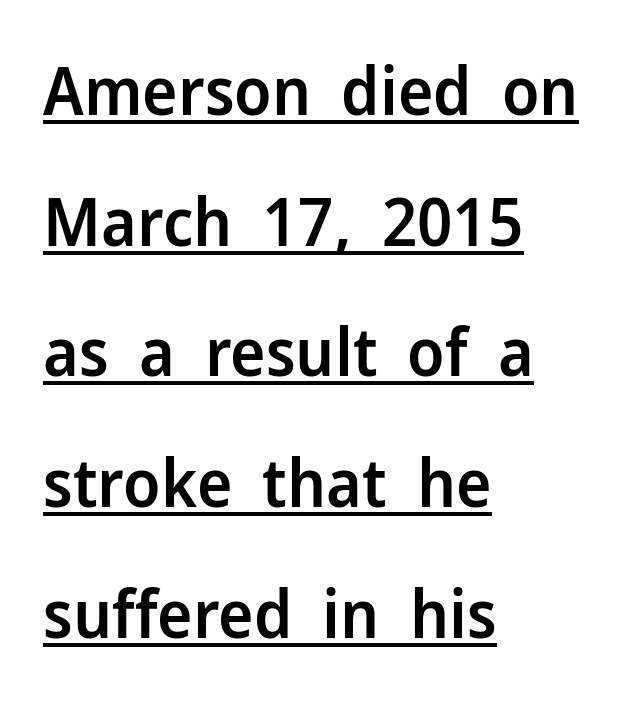
The image shows 67 px semibold sans-serif type, upright; set left-aligned, loose line spacing (1.95x), normal letter spacing, underlined; low stroke contrast and a medium x-height.
